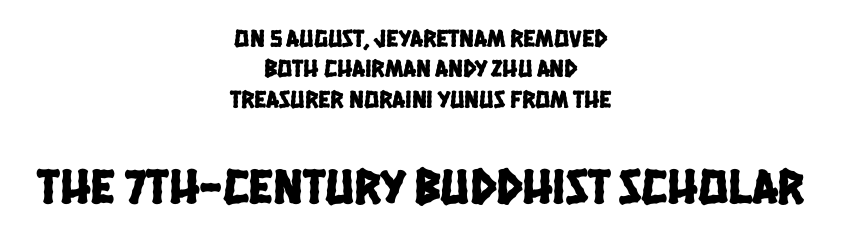
Q: Is the typeface a serif or a sans-serif typeface? A: Sans-serif.
Q: Is the text underlined? A: No.
Q: How is the paragraph aligned? A: Centered.
Q: Is the spacing between letters normal or unusually wide? A: Normal.
Q: Which block of text is set in a larger size, the first (top) or the second (bottom)? A: The second (bottom) one.
Q: Width (condensed, normal, or wide)? A: Condensed.
Q: Stroke contrast? A: Low.
Q: x-height? A: Large.
Q: Monospaced? A: No.
